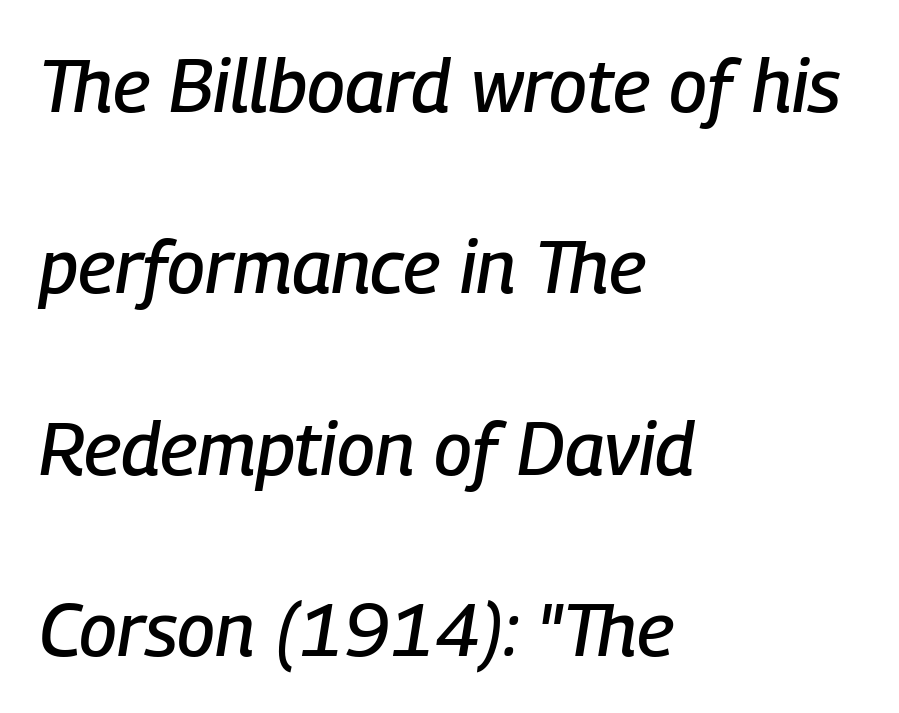
Horizontal alignment here is leftward, the default for most running prose. Any mark beneath the type? The region is blank. Standard letterfit; no display-style spreading of the glyphs. Style check: oblique. Proportional: the letters do not fall into vertical columns. Quick note: interline space is abundant.
